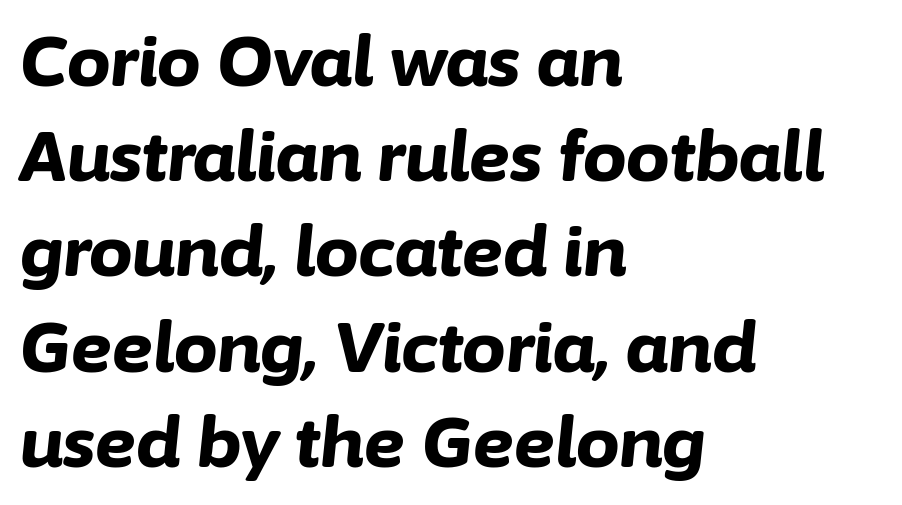
{"italic": "yes", "lean": "right", "slant_degrees": 6, "bold": "yes", "weight": "bold", "width": "normal", "stroke_contrast": "low", "x_height": "medium", "monospaced": "no", "underline": "no", "align": "left", "line_spacing": "normal", "line_spacing_ratio": 1.38, "letter_spacing": "normal", "letter_spacing_em": 0.0, "glyph_px": 69}
